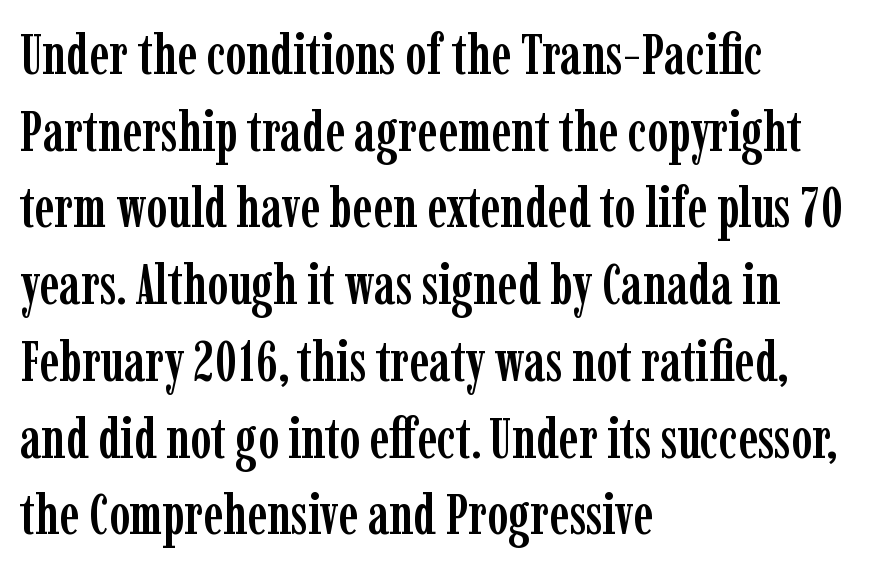
{"serif": "yes", "italic": "no", "width": "condensed", "stroke_contrast": "low", "x_height": "medium", "monospaced": "no", "underline": "no", "align": "left", "line_spacing": "normal", "line_spacing_ratio": 1.37, "letter_spacing": "normal", "letter_spacing_em": 0.0, "glyph_px": 56}
